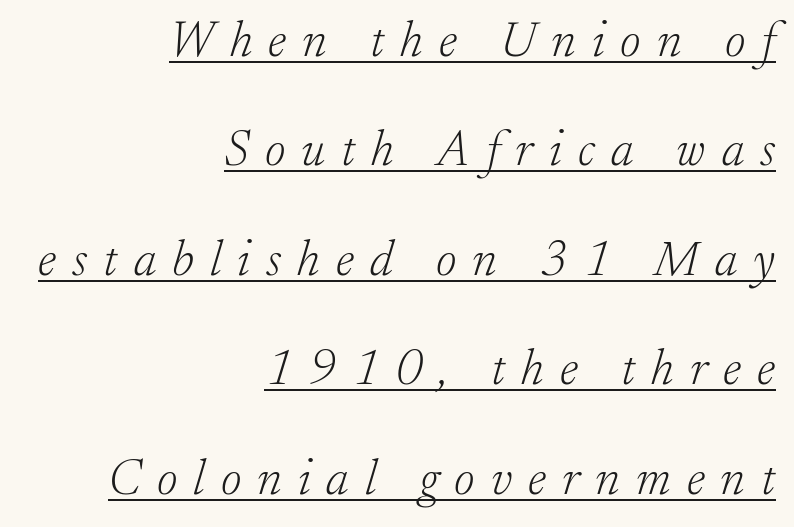
{"serif": "yes", "italic": "yes", "lean": "right", "slant_degrees": 17, "bold": "no", "weight": "light", "width": "normal", "stroke_contrast": "low", "x_height": "small", "monospaced": "no", "underline": "yes", "align": "right", "line_spacing": "loose", "line_spacing_ratio": 2.19, "letter_spacing": "wide", "letter_spacing_em": 0.32, "glyph_px": 50}
